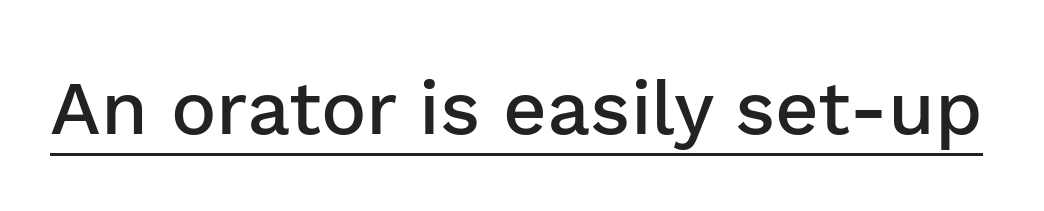
Compared with typical body copy, the letter spacing here is the same. Looks like regular typesetting: each glyph gets only the width it needs. This sample carries an underscore along the baseline area. Ascenders rise straight up at ninety degrees.
